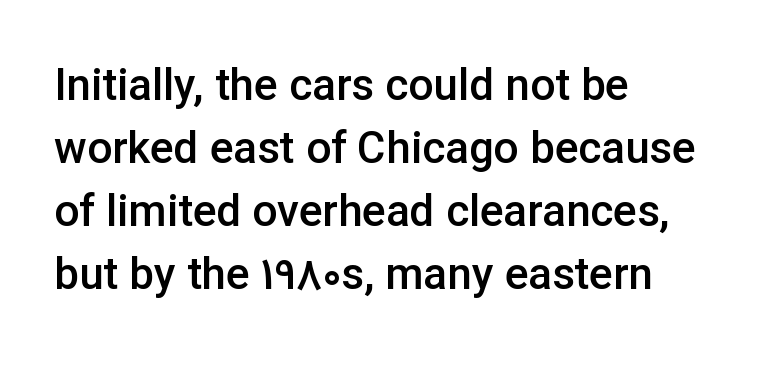
The face used here is rendered with its standard letterfit. In CSS terms this would be text-align: left. Look at the bottom of the vertical strokes: they stop flat, with no serifs. Compared with typical paragraphs, the rows here are spaced about the same.
